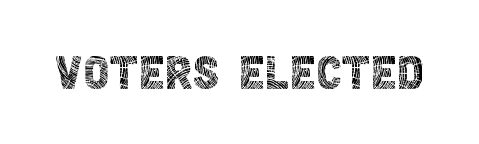
Q: Is the text bold? A: No.
Q: Is the text italic (slanted)? A: No, it is upright.
Q: Is the typeface a serif or a sans-serif typeface? A: Sans-serif.
Q: Is the text underlined? A: No.
Q: Is the spacing between letters normal or unusually wide? A: Normal.
Q: Width (condensed, normal, or wide)? A: Condensed.
Q: x-height? A: Large.
Q: Monospaced? A: No.
